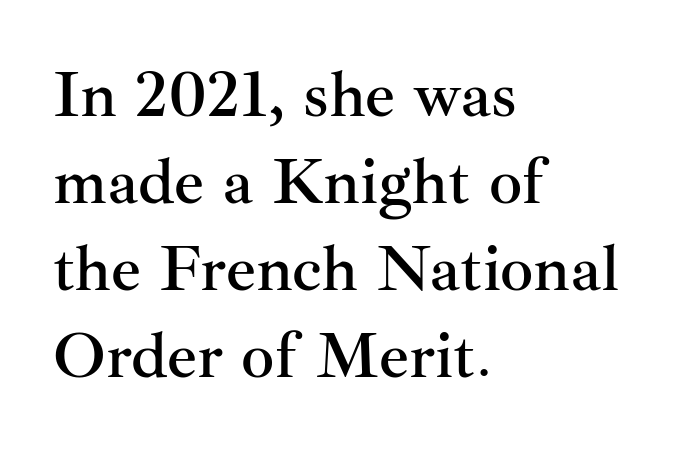
Q: Is the text italic (slanted)? A: No, it is upright.
Q: Is the typeface a serif or a sans-serif typeface? A: Serif.
Q: Is the text underlined? A: No.
Q: How is the paragraph aligned? A: Left-aligned.
Q: Is the spacing between letters normal or unusually wide? A: Normal.
Q: Is the spacing between lines tight, normal or loose? A: Normal.
Q: Width (condensed, normal, or wide)? A: Normal.
Q: Stroke contrast? A: Medium.
Q: x-height? A: Small.
Q: Monospaced? A: No.
